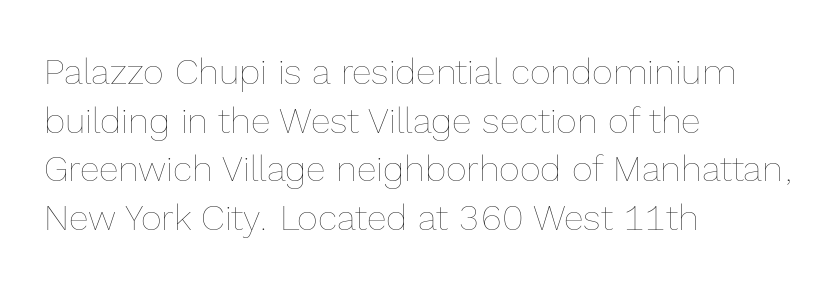
{"italic": "no", "bold": "no", "weight": "thin", "width": "normal", "x_height": "medium", "monospaced": "no", "underline": "no", "align": "left", "line_spacing": "normal", "line_spacing_ratio": 1.35, "letter_spacing": "normal", "letter_spacing_em": 0.0, "glyph_px": 36}
